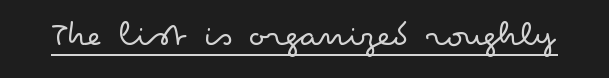
Q: Is the text bold? A: No.
Q: Is the text italic (slanted)? A: No, it is upright.
Q: Is the typeface a serif or a sans-serif typeface? A: Sans-serif.
Q: Is the text underlined? A: Yes.
Q: Is the spacing between letters normal or unusually wide? A: Normal.
Q: Width (condensed, normal, or wide)? A: Wide.
Q: Stroke contrast? A: Low.
Q: x-height? A: Small.
Q: Monospaced? A: No.
